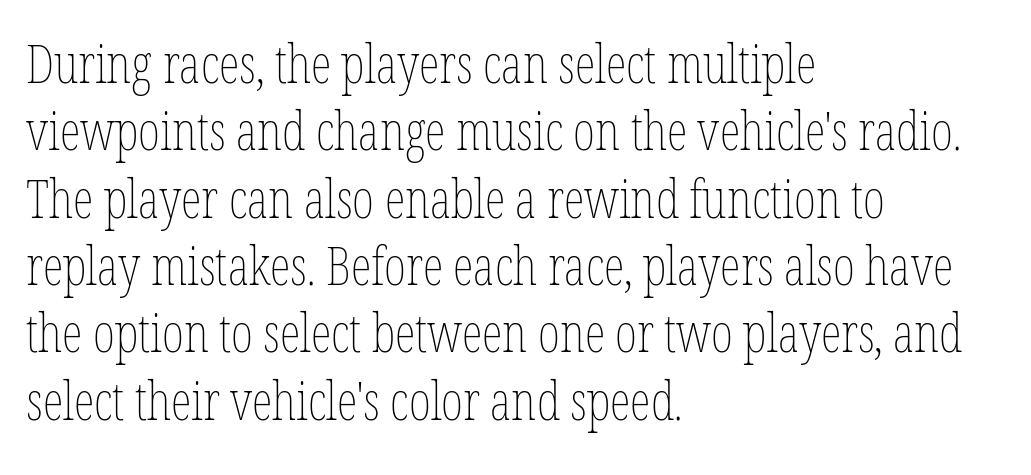
{"italic": "no", "bold": "no", "weight": "thin", "width": "condensed", "stroke_contrast": "low", "x_height": "medium", "monospaced": "no", "underline": "no", "align": "left", "line_spacing": "normal", "line_spacing_ratio": 1.27, "letter_spacing": "normal", "letter_spacing_em": 0.0, "glyph_px": 53}
